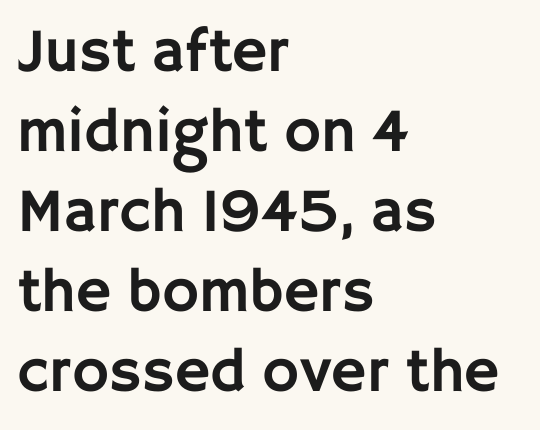
The image shows 62 px sans-serif type, upright; set left-aligned, normal line spacing (1.29x), normal letter spacing, not underlined; low stroke contrast and a large x-height.
